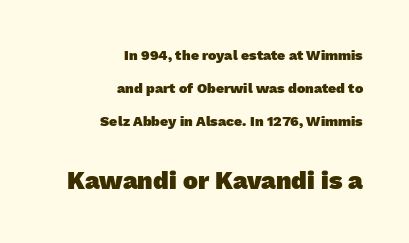
{"bold": "yes", "underline": "no", "align": "right", "line_spacing": "loose", "line_spacing_ratio": 2.36, "letter_spacing": "normal", "letter_spacing_em": 0.0, "larger_block": "second", "size_ratio": 1.79, "glyph_px": 25}
